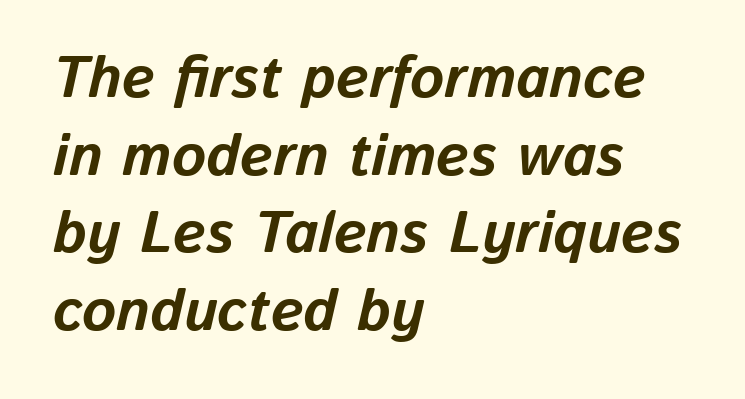
Q: Is the text bold? A: Yes.
Q: Is the text italic (slanted)? A: Yes, it leans right by about 13 degrees.
Q: Is the text underlined? A: No.
Q: How is the paragraph aligned? A: Left-aligned.
Q: Is the spacing between letters normal or unusually wide? A: Normal.
Q: Is the spacing between lines tight, normal or loose? A: Normal.
Q: Width (condensed, normal, or wide)? A: Normal.
Q: Stroke contrast? A: Low.
Q: x-height? A: Medium.
Q: Monospaced? A: No.
